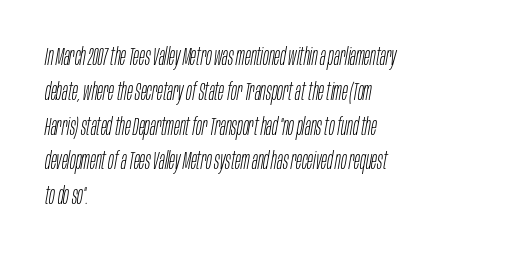
{"italic": "yes", "lean": "right", "slant_degrees": 10, "bold": "no", "underline": "no", "align": "left", "line_spacing": "normal", "line_spacing_ratio": 1.45, "letter_spacing": "normal", "letter_spacing_em": 0.0, "glyph_px": 24}
